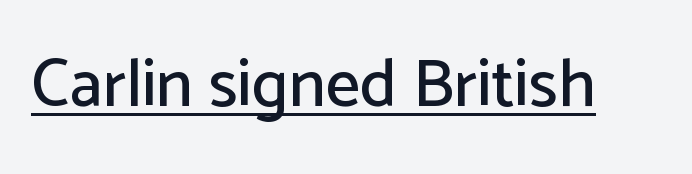
{"serif": "no", "italic": "no", "width": "normal", "stroke_contrast": "low", "x_height": "medium", "monospaced": "no", "underline": "yes", "letter_spacing": "normal", "letter_spacing_em": 0.0, "glyph_px": 68}
